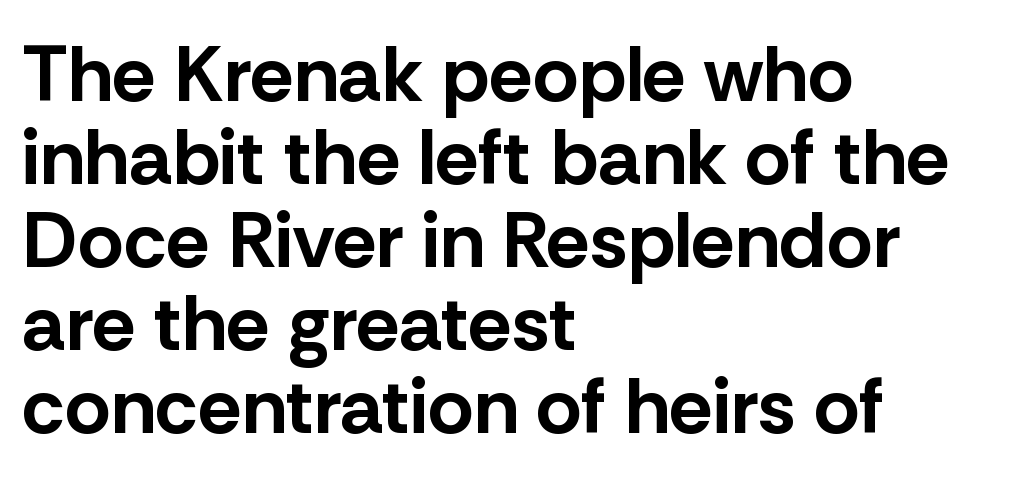
These lines were composed using upright roman letters. Note the varied advance widths — an 'i' is clearly narrower than an 'm'. The lines in this sample share a left origin and differ only in where they stop. What kind of face is this? One without serifs — a sans. There is no visible air inserted between adjacent glyphs. What weight is shown? A full bold with thick strokes.
